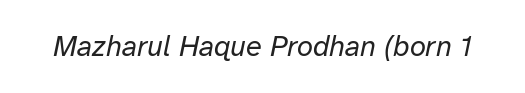
{"italic": "yes", "lean": "right", "slant_degrees": 12, "bold": "no", "weight": "regular", "width": "normal", "stroke_contrast": "low", "x_height": "medium", "monospaced": "no", "underline": "no", "letter_spacing": "normal", "letter_spacing_em": 0.0, "glyph_px": 29}
